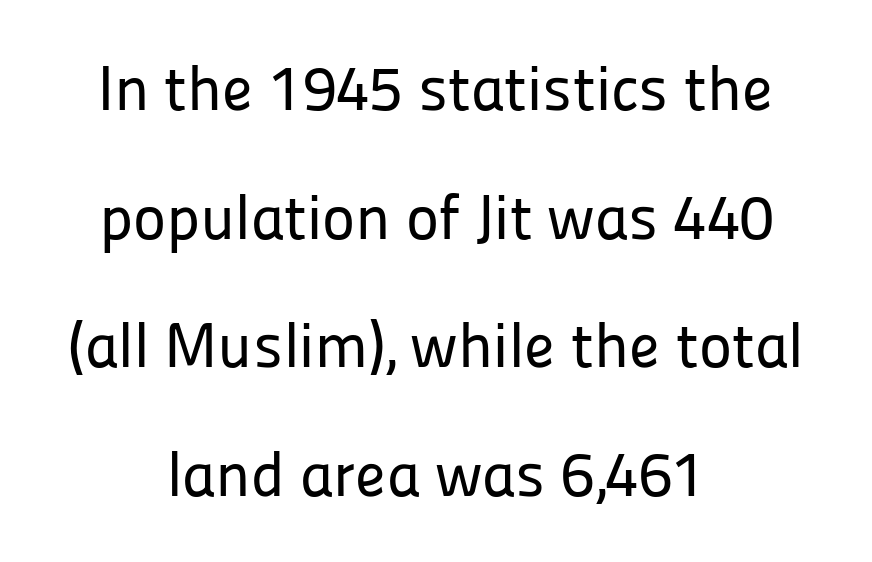
The image shows 63 px sans-serif type, upright; set centered, loose line spacing (2.04x), normal letter spacing, not underlined; low stroke contrast and a medium x-height.
